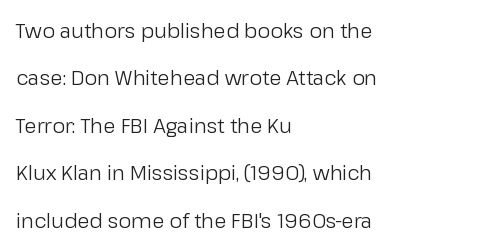
Q: Is the text bold? A: No.
Q: Is the text italic (slanted)? A: No, it is upright.
Q: Is the text underlined? A: No.
Q: How is the paragraph aligned? A: Left-aligned.
Q: Is the spacing between letters normal or unusually wide? A: Normal.
Q: Is the spacing between lines tight, normal or loose? A: Loose.
